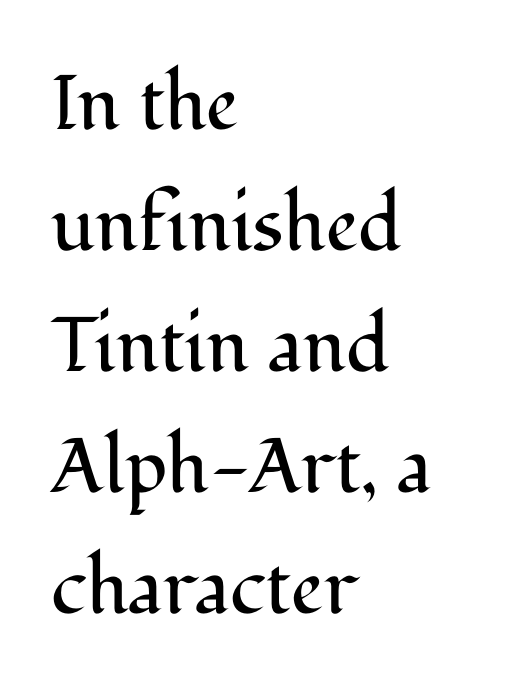
{"serif": "yes", "italic": "no", "bold": "no", "weight": "regular", "width": "normal", "stroke_contrast": "medium", "x_height": "medium", "monospaced": "no", "underline": "no", "align": "left", "line_spacing": "normal", "line_spacing_ratio": 1.57, "letter_spacing": "normal", "letter_spacing_em": 0.0, "glyph_px": 77}
